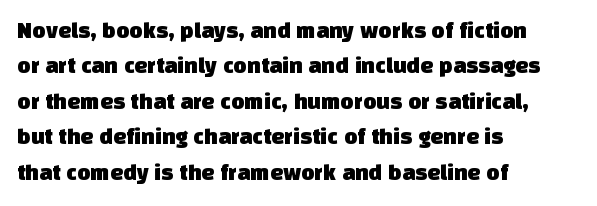
{"underline": "no", "align": "left", "line_spacing": "normal", "line_spacing_ratio": 1.54, "letter_spacing": "normal", "letter_spacing_em": 0.0, "glyph_px": 23}
